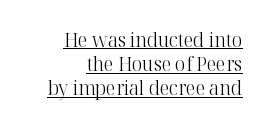
{"italic": "no", "bold": "no", "underline": "yes", "align": "right", "line_spacing_ratio": 1.21, "letter_spacing": "normal", "letter_spacing_em": 0.0, "glyph_px": 20}
